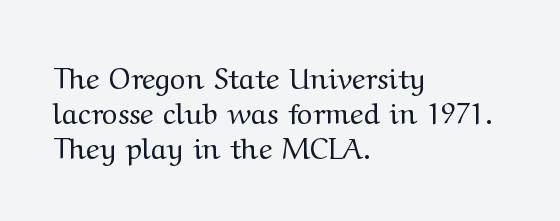
{"serif": "yes", "italic": "no", "bold": "no", "weight": "regular", "width": "wide", "stroke_contrast": "medium", "x_height": "medium", "monospaced": "no", "underline": "no", "align": "left", "line_spacing_ratio": 1.21, "letter_spacing": "normal", "letter_spacing_em": 0.0, "glyph_px": 29}
